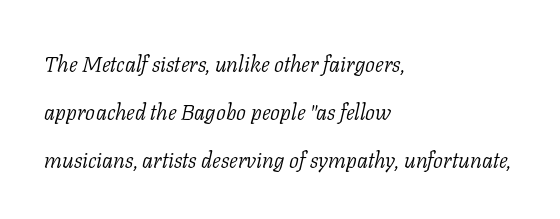
{"italic": "yes", "lean": "right", "slant_degrees": 11, "bold": "no", "underline": "no", "align": "left", "line_spacing": "loose", "line_spacing_ratio": 2.18, "letter_spacing": "normal", "letter_spacing_em": 0.0, "glyph_px": 22}
